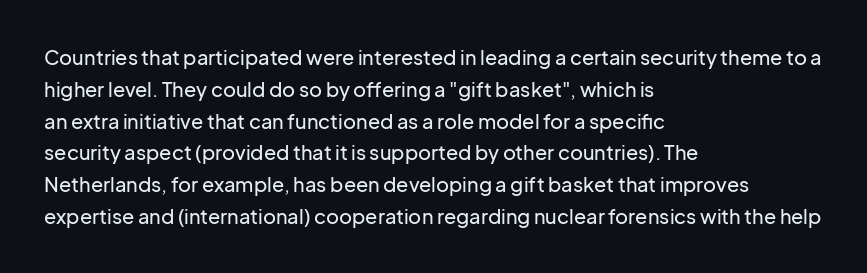
{"italic": "no", "underline": "no", "align": "left", "line_spacing": "normal", "line_spacing_ratio": 1.59, "letter_spacing": "normal", "letter_spacing_em": 0.0, "glyph_px": 20}
